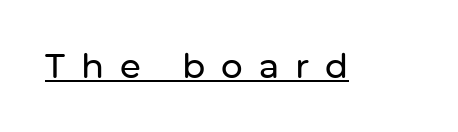
When letters stand straight like this, we call the style roman or upright. The gaps between neighbouring characters are conspicuously large. Think of a printed novel: that variable character pitch is what you see here. Observe the absence of serifs on each vertical stroke in this sample. The specimen includes a rule beneath the text block's lines.
